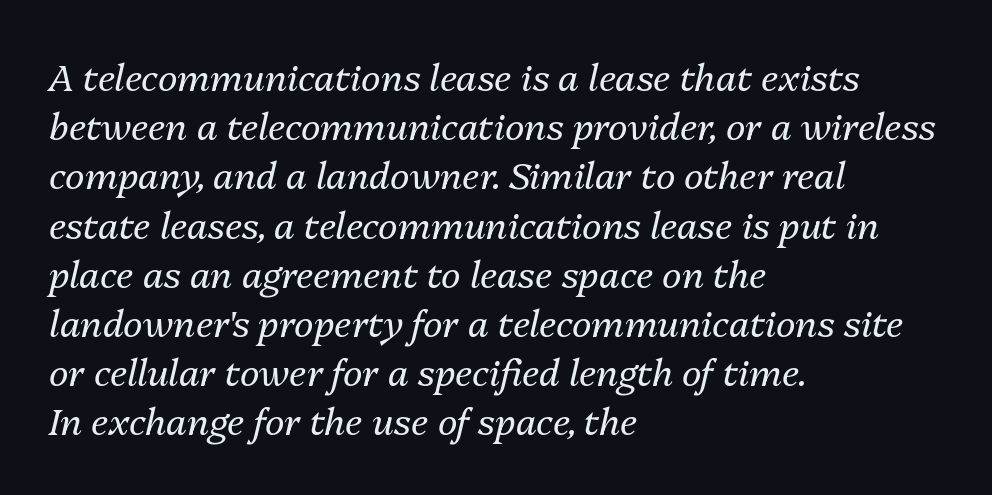
The image shows 37 px regular-weight type, italic (leaning right); set left-aligned, normal line spacing (1.33x), normal letter spacing, not underlined; medium stroke contrast and a medium x-height.
